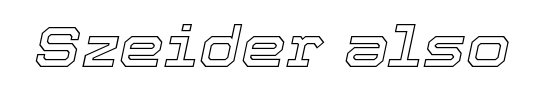
The image shows 57 px text type, italic (leaning right); set normal letter spacing, not underlined; a medium x-height.
